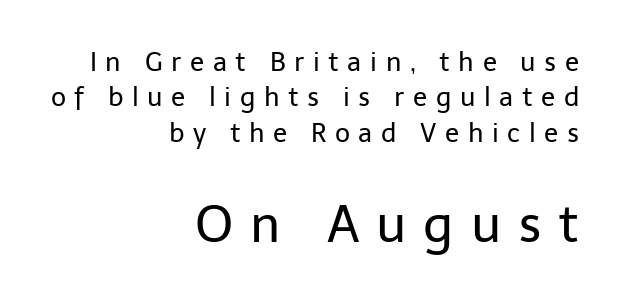
Q: Is the text bold? A: No.
Q: Is the text italic (slanted)? A: No, it is upright.
Q: Is the typeface a serif or a sans-serif typeface? A: Sans-serif.
Q: Is the text underlined? A: No.
Q: How is the paragraph aligned? A: Right-aligned.
Q: Is the spacing between letters normal or unusually wide? A: Unusually wide.
Q: Is the spacing between lines tight, normal or loose? A: Normal.
Q: Which block of text is set in a larger size, the first (top) or the second (bottom)? A: The second (bottom) one.
Q: Width (condensed, normal, or wide)? A: Normal.
Q: Stroke contrast? A: Low.
Q: x-height? A: Medium.
Q: Monospaced? A: No.
